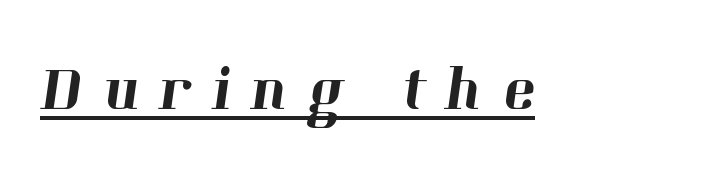
Q: Is the typeface a serif or a sans-serif typeface? A: Serif.
Q: Is the text underlined? A: Yes.
Q: Is the spacing between letters normal or unusually wide? A: Unusually wide.
Q: Width (condensed, normal, or wide)? A: Normal.
Q: Stroke contrast? A: High.
Q: x-height? A: Medium.
Q: Monospaced? A: No.
